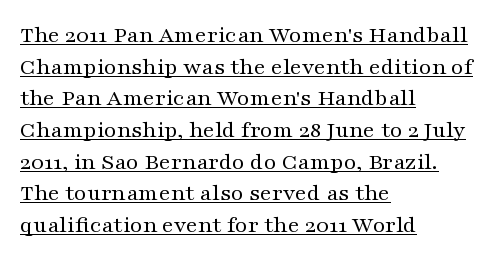
The image shows 24 px text type, upright; set left-aligned, normal line spacing (1.32x), normal letter spacing, underlined.
